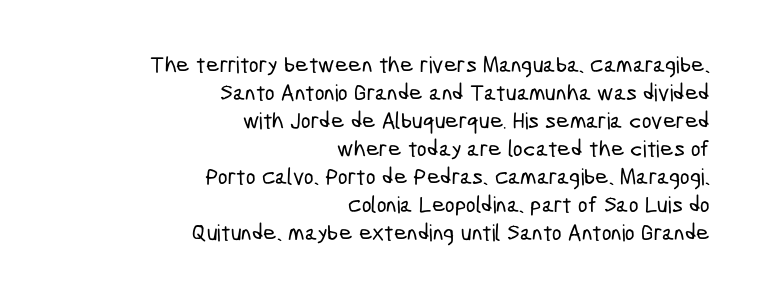
{"underline": "no", "align": "right", "line_spacing_ratio": 1.22, "letter_spacing": "normal", "letter_spacing_em": 0.0, "glyph_px": 23}
